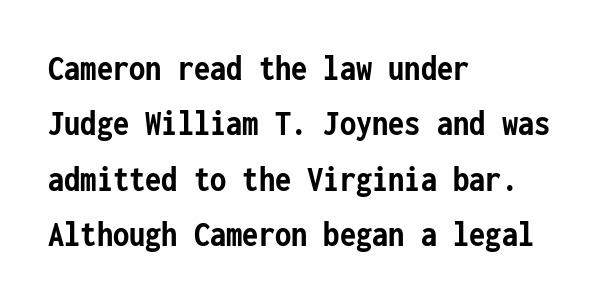
Q: Is the text bold? A: Yes.
Q: Is the text italic (slanted)? A: No, it is upright.
Q: Is the typeface a serif or a sans-serif typeface? A: Sans-serif.
Q: Is the text underlined? A: No.
Q: How is the paragraph aligned? A: Left-aligned.
Q: Is the spacing between letters normal or unusually wide? A: Normal.
Q: Is the spacing between lines tight, normal or loose? A: Normal.
Q: Width (condensed, normal, or wide)? A: Condensed.
Q: Stroke contrast? A: Low.
Q: x-height? A: Medium.
Q: Monospaced? A: Yes.
